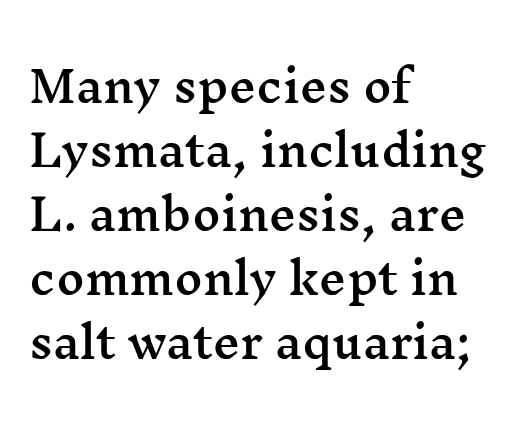
Q: Is the text italic (slanted)? A: No, it is upright.
Q: Is the typeface a serif or a sans-serif typeface? A: Serif.
Q: Is the text underlined? A: No.
Q: How is the paragraph aligned? A: Left-aligned.
Q: Is the spacing between letters normal or unusually wide? A: Normal.
Q: Is the spacing between lines tight, normal or loose? A: Normal.
Q: Width (condensed, normal, or wide)? A: Wide.
Q: Stroke contrast? A: Medium.
Q: x-height? A: Medium.
Q: Monospaced? A: No.
